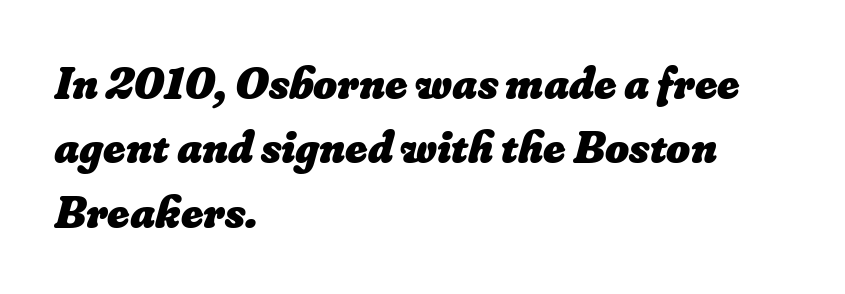
The image shows 46 px heavy type; set left-aligned, normal line spacing (1.4x), normal letter spacing, not underlined; low stroke contrast and a small x-height.
